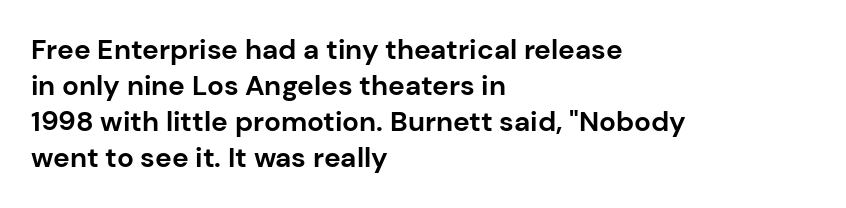
{"serif": "no", "italic": "no", "bold": "yes", "weight": "bold", "width": "normal", "stroke_contrast": "low", "x_height": "medium", "monospaced": "no", "underline": "no", "align": "left", "line_spacing": "normal", "line_spacing_ratio": 1.29, "letter_spacing": "normal", "letter_spacing_em": 0.0, "glyph_px": 28}
